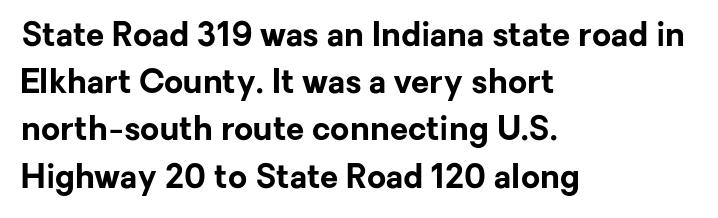
The image shows 33 px bold sans-serif type, upright; set left-aligned, normal line spacing (1.43x), normal letter spacing, not underlined; low stroke contrast and a medium x-height.
